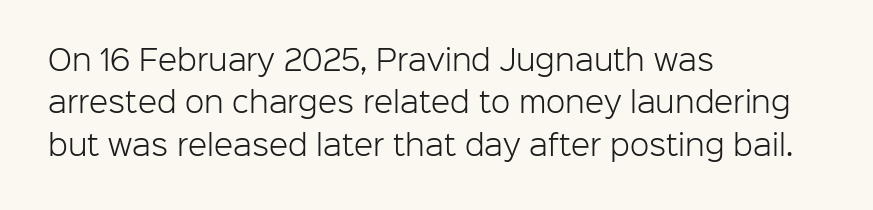
{"serif": "no", "italic": "no", "bold": "no", "weight": "light", "width": "normal", "stroke_contrast": "low", "x_height": "medium", "monospaced": "no", "underline": "no", "align": "left", "line_spacing": "normal", "line_spacing_ratio": 1.51, "letter_spacing": "normal", "letter_spacing_em": 0.0, "glyph_px": 28}
